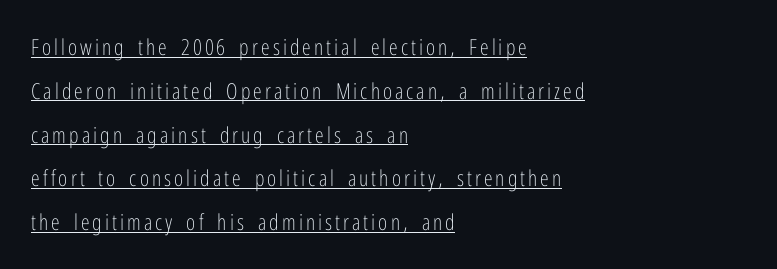
Q: Is the text bold? A: No.
Q: Is the text italic (slanted)? A: No, it is upright.
Q: Is the text underlined? A: Yes.
Q: How is the paragraph aligned? A: Left-aligned.
Q: Is the spacing between lines tight, normal or loose? A: Loose.
